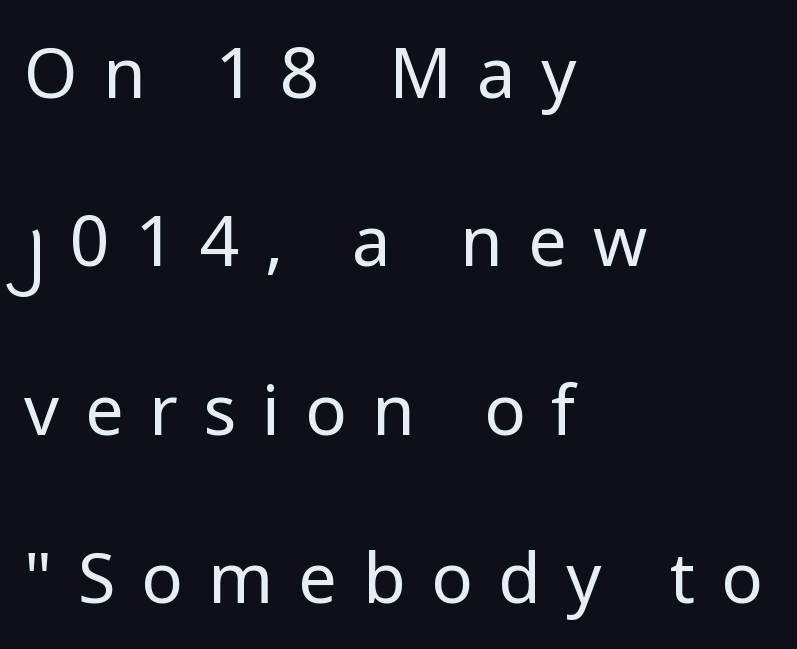
Interline gaps are noticeably wide in this sample. Check the space under the baseline: it is left empty. The passage shown is typed in a proportional face where columns would drift. Notice how the stems are strictly vertical — no italics here. Look at the bottom of the vertical strokes: they stop flat, with no serifs. The typesetter chose a ragged-right arrangement here.
